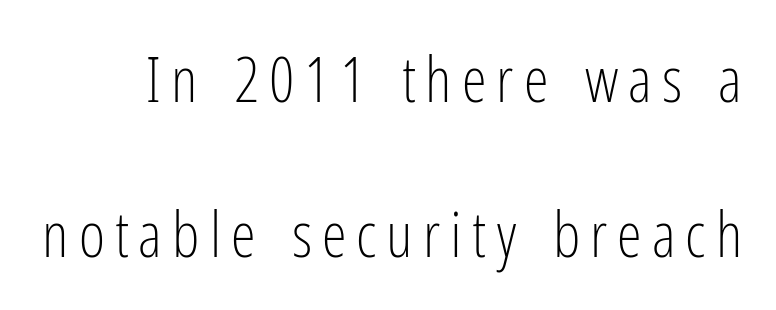
Q: Is the text bold? A: No.
Q: Is the text italic (slanted)? A: No, it is upright.
Q: Is the typeface a serif or a sans-serif typeface? A: Sans-serif.
Q: Is the text underlined? A: No.
Q: Is the spacing between lines tight, normal or loose? A: Loose.
Q: Width (condensed, normal, or wide)? A: Condensed.
Q: Stroke contrast? A: Low.
Q: x-height? A: Medium.
Q: Monospaced? A: No.
